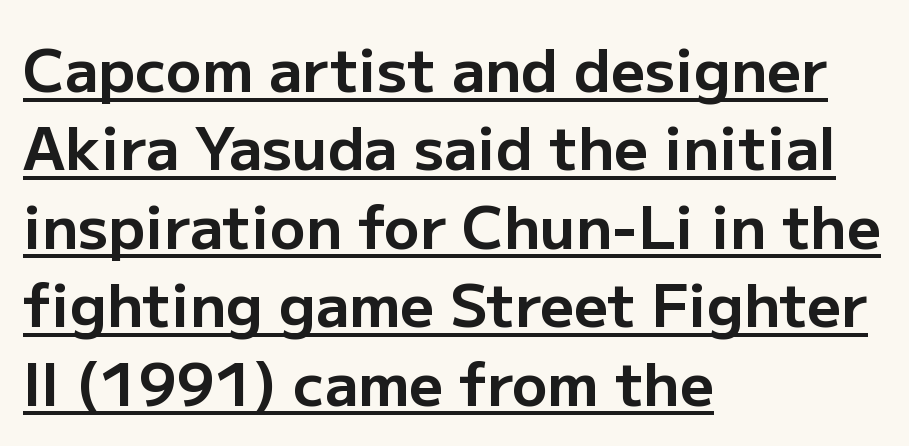
The face used here is a sans, in the tradition of grotesques and geometrics. Typeset ragged right — the left edge is the straight one. The type sits square on the baseline with zero lean. The gaps between neighbouring characters are ordinary and unremarkable. A typesetter would call this proportional, since set widths differ per character.
